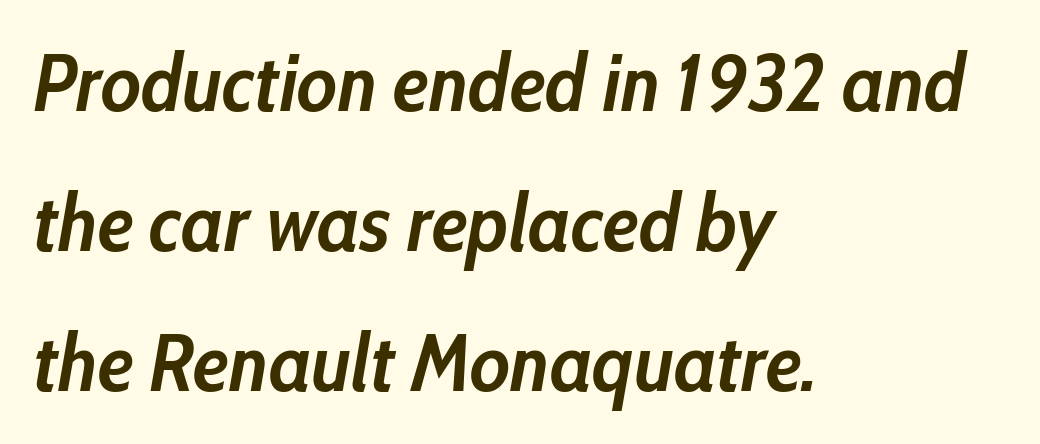
If you drew a ruler down the left edge, every line would touch it. You could call the tracking neutral — neither tight nor loose. This is heavy type, rendered in bold. Anything drawn beneath the words? Only blank space. It's the slanting kind of type. Varying glyph widths throughout — classic text-font behaviour.
